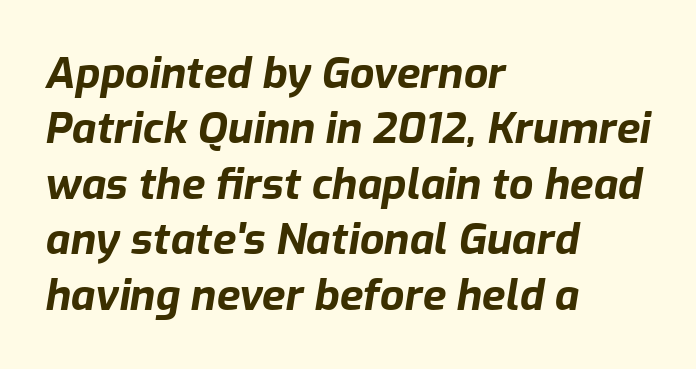
{"italic": "yes", "lean": "right", "slant_degrees": 9, "bold": "yes", "weight": "bold", "width": "normal", "stroke_contrast": "low", "x_height": "medium", "monospaced": "no", "underline": "no", "align": "left", "line_spacing": "normal", "line_spacing_ratio": 1.29, "letter_spacing": "normal", "letter_spacing_em": 0.0, "glyph_px": 43}
